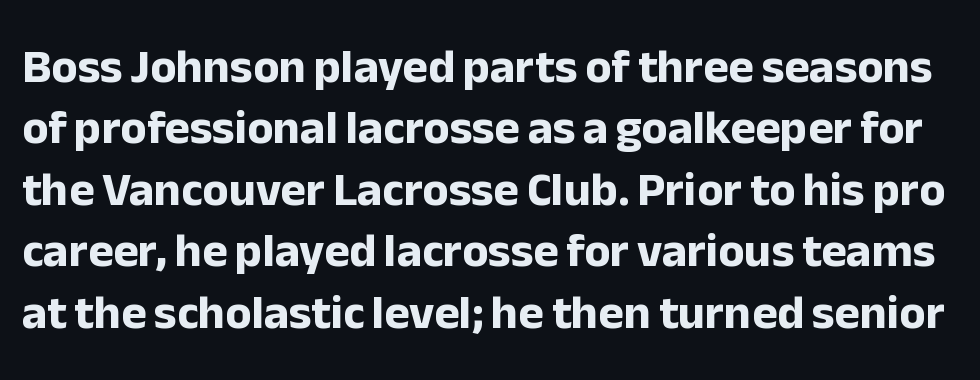
These lines were composed using upright roman letters. A clean baseline with only descenders dipping below it. Nothing sits at the stroke ends, so this counts as sans-serif. The letterforms sit shoulder to shoulder at normal distance. The vertical gap from one line to the next is medium.
